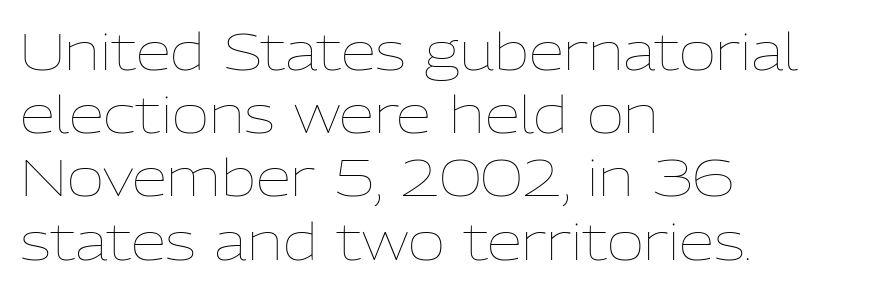
The image shows 51 px thin type, upright; set left-aligned, line spacing 1.24x, normal letter spacing, not underlined; low stroke contrast and a medium x-height.
